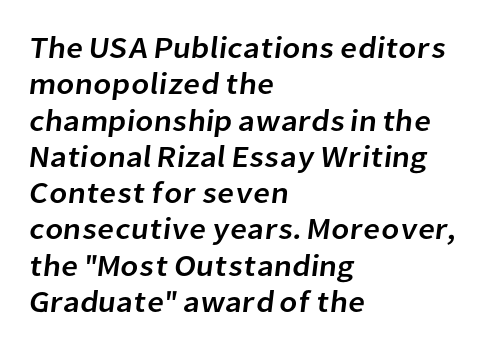
Grotesque or geometric, the face here clearly has no serifs. The compositor pushed each line to the left boundary. Unmarked baselines from the first word to the last. Inter-character spacing is left at the font's built-in metrics.
